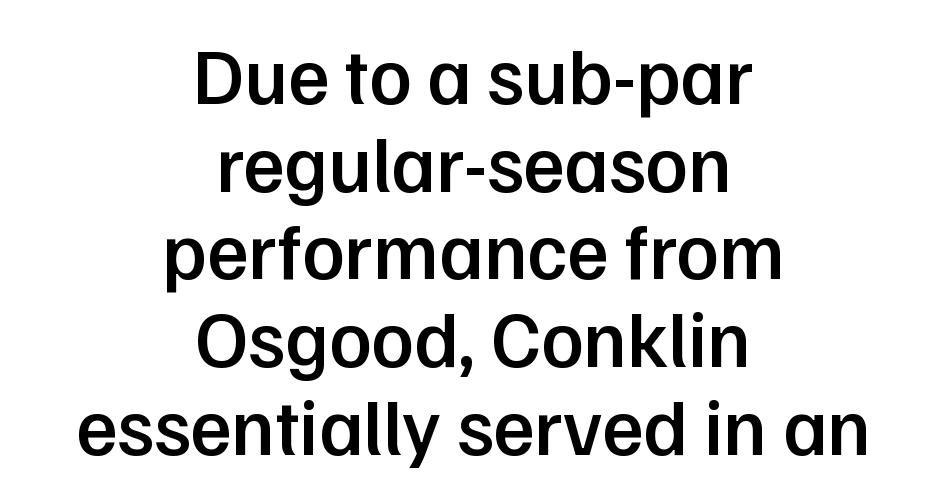
The image shows 79 px semibold sans-serif type, upright; set centered, tight line spacing (1.11x), normal letter spacing, not underlined; low stroke contrast and a medium x-height.
